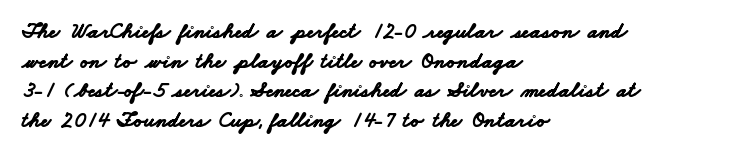
{"bold": "yes", "underline": "no", "align": "left", "line_spacing": "normal", "line_spacing_ratio": 1.35, "letter_spacing": "normal", "letter_spacing_em": 0.0, "glyph_px": 22}
